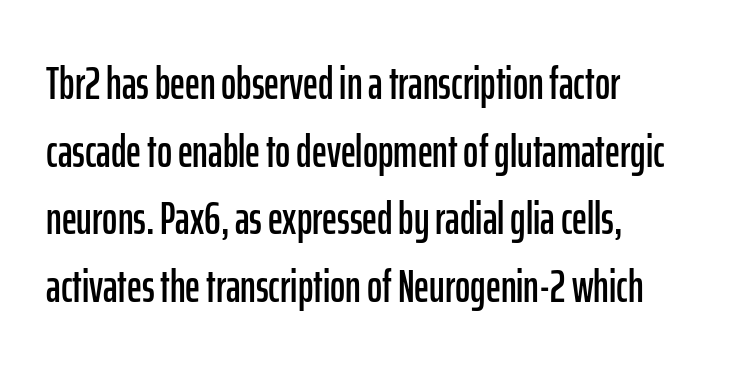
Upright lettering throughout. Honestly, the letter spacing is just normal — you wouldn't notice it. This sample is left-justified, so line endings fall wherever the words run out. The vertical gap from one line to the next is medium. Beneath every word, the page is bare. Character widths vary here, with narrow letters taking less room than wide ones.
